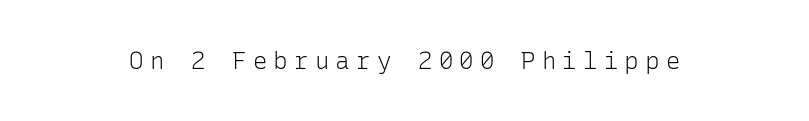
Q: Is the text bold? A: No.
Q: Is the text italic (slanted)? A: No, it is upright.
Q: Is the text underlined? A: No.
Q: Is the spacing between letters normal or unusually wide? A: Unusually wide.
